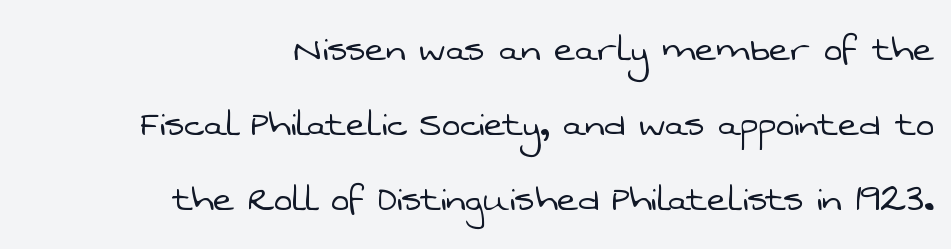
The image shows 44 px light sans-serif type; set right-aligned, normal line spacing (1.7x), normal letter spacing, not underlined; low stroke contrast and a medium x-height.
